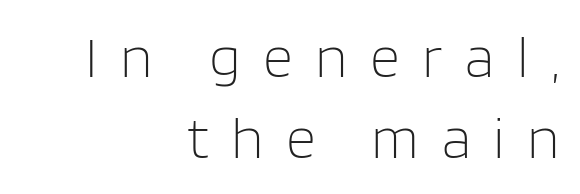
Q: Is the text bold? A: No.
Q: Is the text italic (slanted)? A: No, it is upright.
Q: Is the typeface a serif or a sans-serif typeface? A: Sans-serif.
Q: Is the text underlined? A: No.
Q: How is the paragraph aligned? A: Right-aligned.
Q: Is the spacing between letters normal or unusually wide? A: Unusually wide.
Q: Is the spacing between lines tight, normal or loose? A: Normal.
Q: Width (condensed, normal, or wide)? A: Normal.
Q: Stroke contrast? A: Low.
Q: x-height? A: Large.
Q: Monospaced? A: No.
